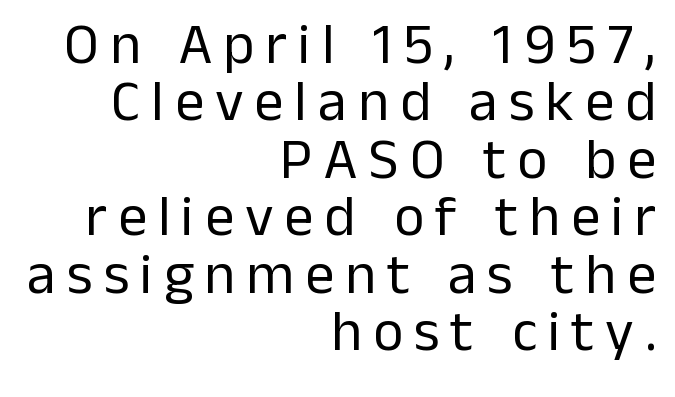
The string is rendered with underlining switched off. The setting favours the right margin, as signatures and pull-quotes sometimes do. Observe the absence of serifs on each vertical stroke in this sample. Character widths vary here, with narrow letters taking less room than wide ones. Summary of vertical rhythm: compact, with narrow interline spacing.
